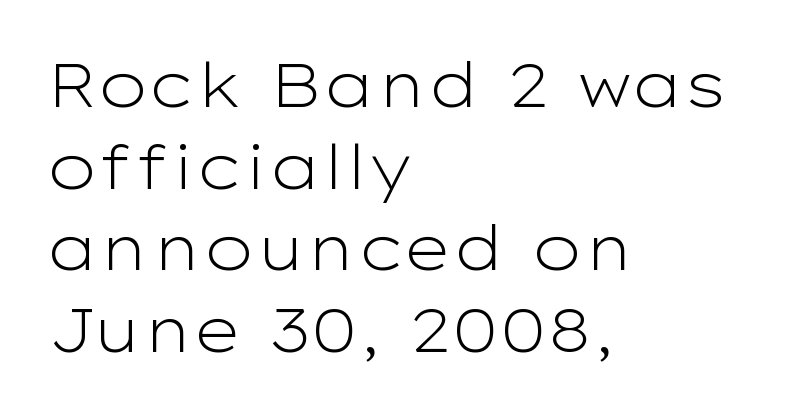
{"serif": "no", "italic": "no", "bold": "no", "weight": "light", "width": "wide", "stroke_contrast": "low", "x_height": "medium", "monospaced": "no", "underline": "no", "align": "left", "line_spacing": "normal", "line_spacing_ratio": 1.34, "letter_spacing": "normal", "letter_spacing_em": 0.0, "glyph_px": 61}
